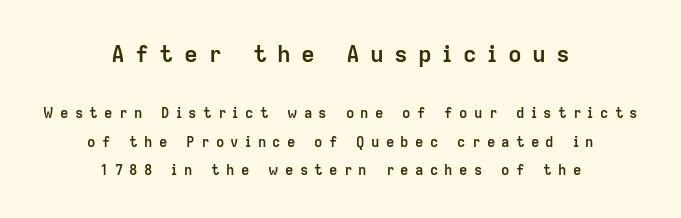
Q: Is the text bold? A: Yes.
Q: Is the text italic (slanted)? A: No, it is upright.
Q: Is the text underlined? A: No.
Q: How is the paragraph aligned? A: Centered.
Q: Is the spacing between letters normal or unusually wide? A: Unusually wide.
Q: Is the spacing between lines tight, normal or loose? A: Loose.
Q: Which block of text is set in a larger size, the first (top) or the second (bottom)? A: The first (top) one.
